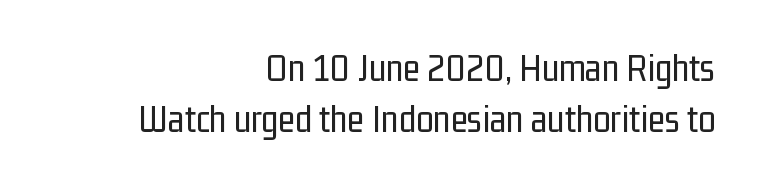
Serifs: no, the terminals of the letterforms are clean. Is there any slant? The stems are plumb. The passage shown stacks its lines at a standard gap. If you drew a ruler down the right edge, every line would touch it. This rendering features lettering with no underline. The rendering uses natural spacing where letterforms have individual widths.
